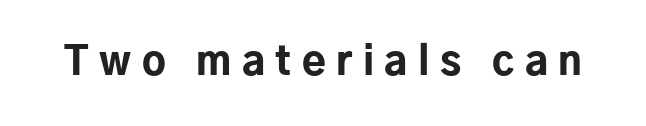
The image shows 39 px bold sans-serif type, upright; set unusually wide letter spacing (+0.27 em), not underlined; low stroke contrast and a medium x-height.
